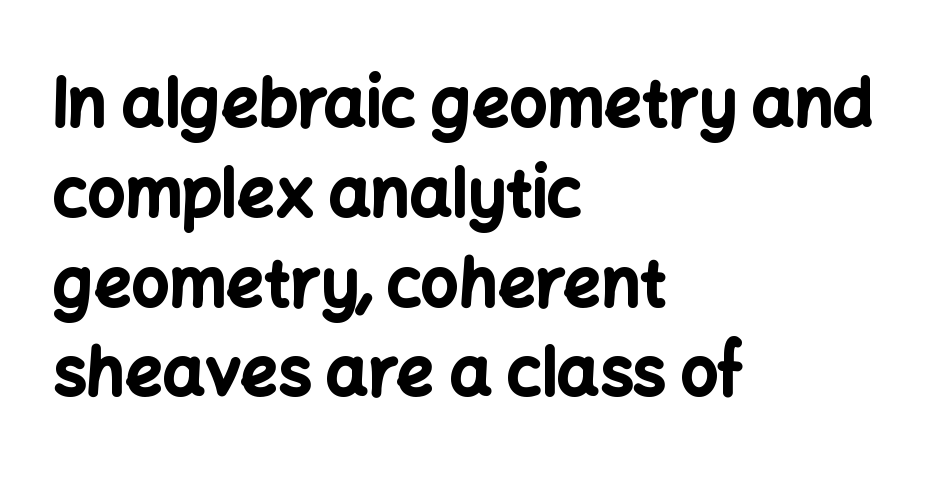
If you drew a line through each stem, it would be perfectly vertical. Looks like regular typesetting: each glyph gets only the width it needs. Vertical spacing — default. There is no visible air inserted between adjacent glyphs.
